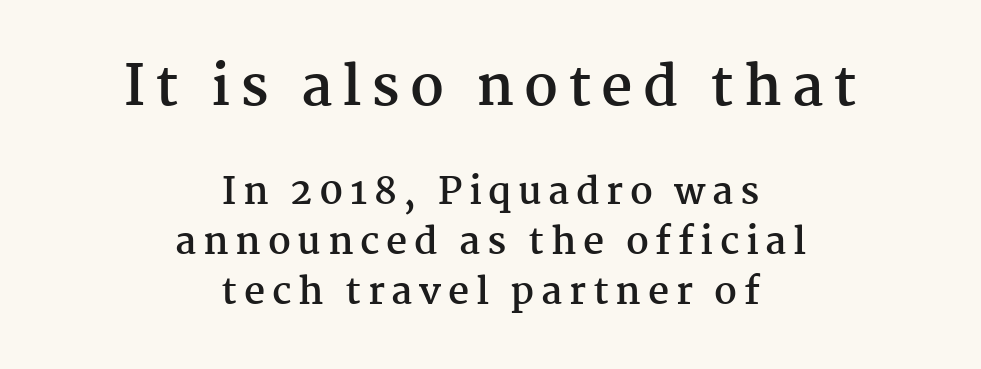
The image shows 55 px semibold serif type, upright; set centered, normal line spacing (1.36x), not underlined; the first (top) block is 1.49x larger; medium stroke contrast and a medium x-height.
